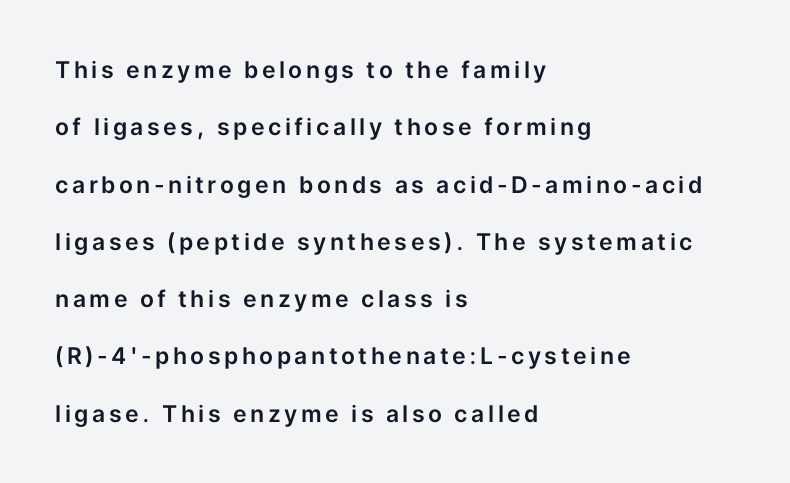
Honestly, the rows look like they've been pulled way apart. A typesetter would mark this as roman, not italic. Type without underlining. Teacher's note: observe the even left margin — that is flush-left alignment.
